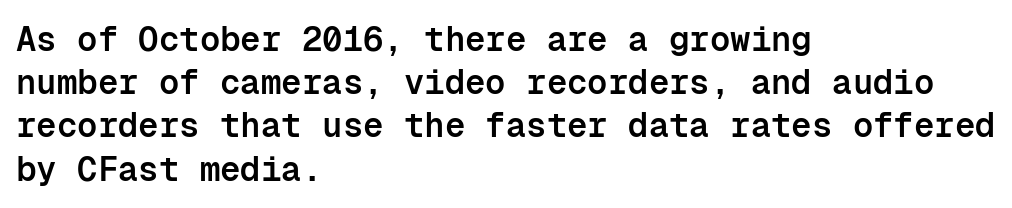
The image shows 34 px semibold sans-serif type, upright, monospaced; set left-aligned, normal line spacing (1.27x), normal letter spacing, not underlined; low stroke contrast and a medium x-height.
